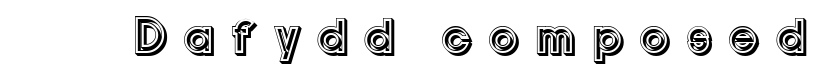
{"italic": "no", "width": "normal", "x_height": "medium", "monospaced": "no", "underline": "no", "letter_spacing": "wide", "letter_spacing_em": 0.3, "glyph_px": 50}
